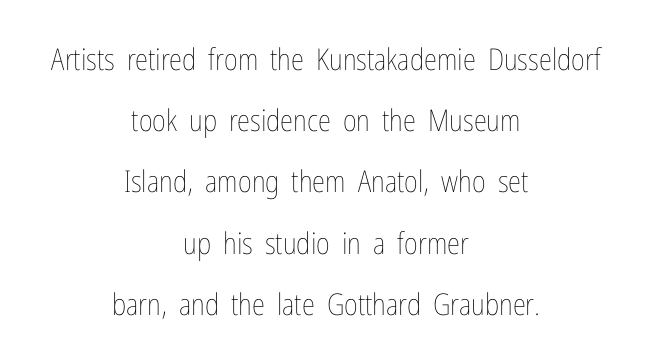
The image shows 30 px thin, condensed type, upright; set centered, loose line spacing (2.04x), normal letter spacing, not underlined; low stroke contrast and a medium x-height.
